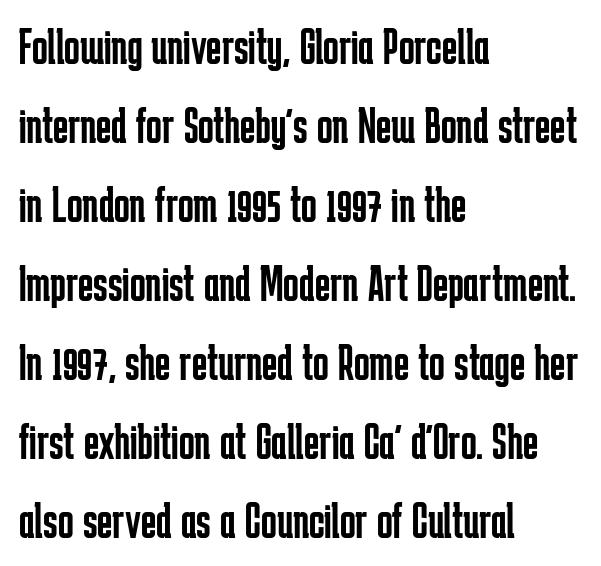
Teacher's note: observe the even left margin — that is flush-left alignment. Descenders hang freely into open space. Looks like regular typesetting: each glyph gets only the width it needs. The passage shown is not bold in any degree. Check where the strokes stop: nothing finishes them off — pure sans. The block of text has a typical density, with ordinary space between rows.
